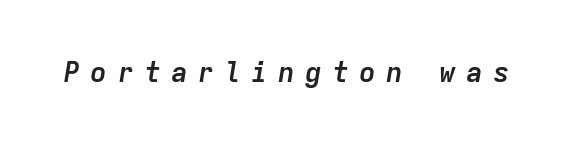
Q: Is the text bold? A: Yes.
Q: Is the text italic (slanted)? A: Yes, it leans right by about 9 degrees.
Q: Is the text underlined? A: No.
Q: Is the spacing between letters normal or unusually wide? A: Unusually wide.
Q: Width (condensed, normal, or wide)? A: Normal.
Q: Stroke contrast? A: Low.
Q: x-height? A: Medium.
Q: Monospaced? A: Yes.
